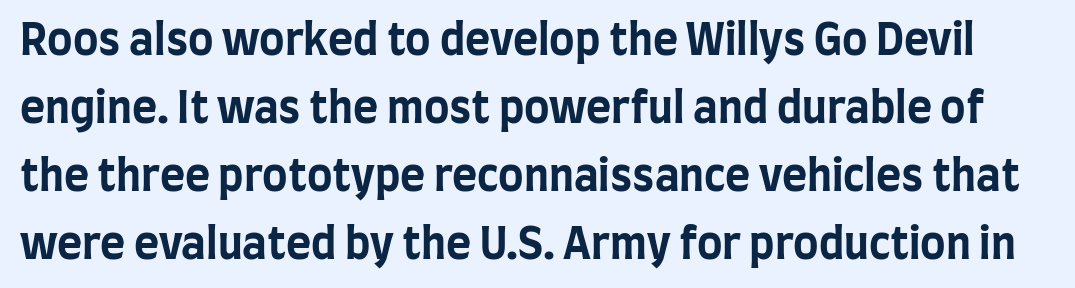
{"serif": "no", "italic": "no", "bold": "yes", "weight": "bold", "width": "condensed", "stroke_contrast": "low", "x_height": "large", "monospaced": "no", "underline": "no", "line_spacing": "normal", "line_spacing_ratio": 1.58, "letter_spacing": "normal", "letter_spacing_em": 0.0, "glyph_px": 43}
